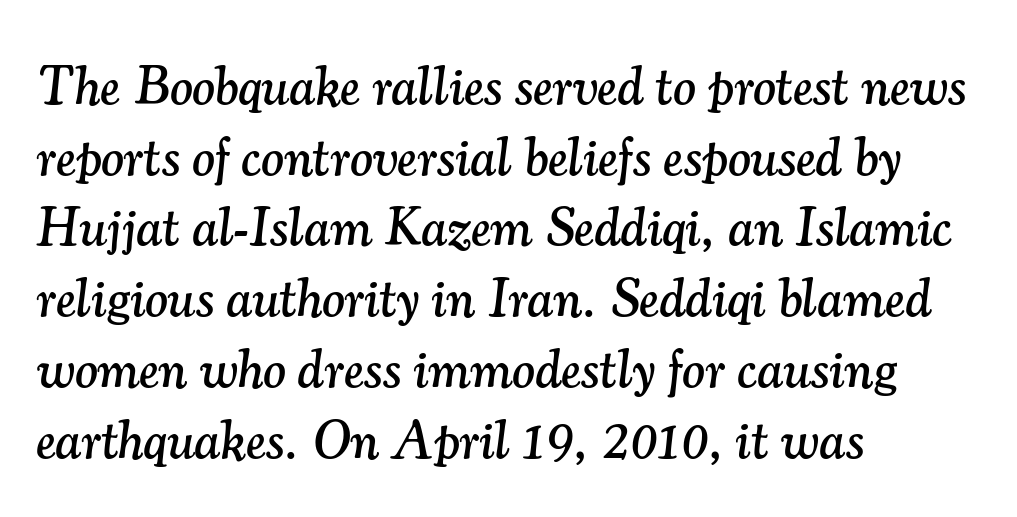
Q: Is the text italic (slanted)? A: Yes, it leans right by about 7 degrees.
Q: Is the typeface a serif or a sans-serif typeface? A: Serif.
Q: Is the text underlined? A: No.
Q: How is the paragraph aligned? A: Left-aligned.
Q: Is the spacing between letters normal or unusually wide? A: Normal.
Q: Is the spacing between lines tight, normal or loose? A: Normal.
Q: Width (condensed, normal, or wide)? A: Normal.
Q: Stroke contrast? A: Medium.
Q: x-height? A: Small.
Q: Monospaced? A: No.
